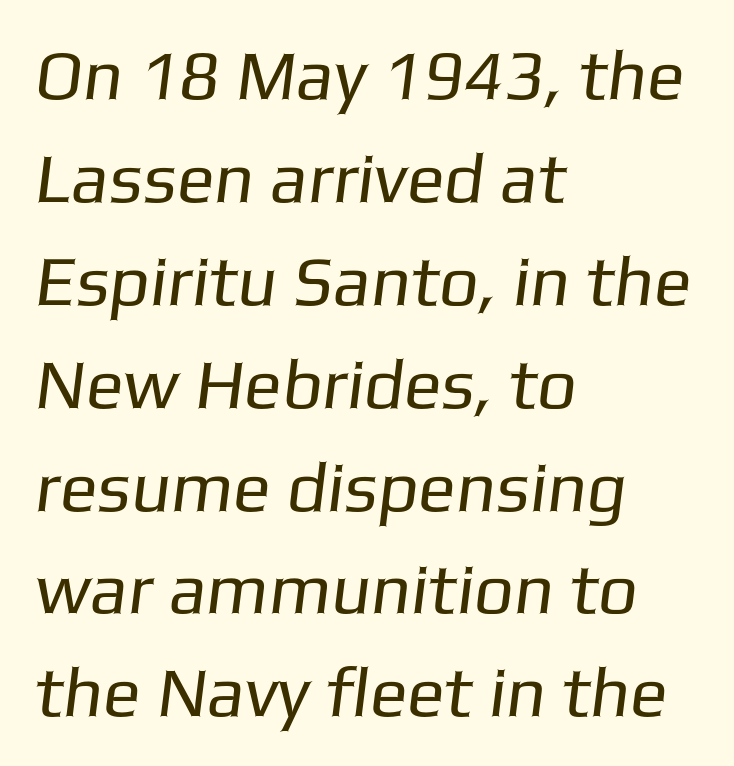
The image shows 70 px regular-weight sans-serif type; set left-aligned, normal line spacing (1.47x), normal letter spacing, not underlined; low stroke contrast and a medium x-height.
